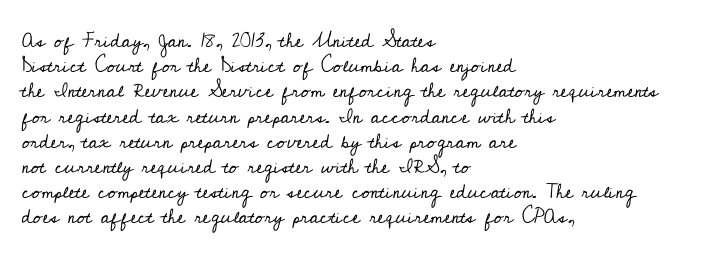
{"bold": "no", "underline": "no", "align": "left", "line_spacing": "normal", "line_spacing_ratio": 1.26, "letter_spacing": "normal", "letter_spacing_em": 0.0, "glyph_px": 20}
